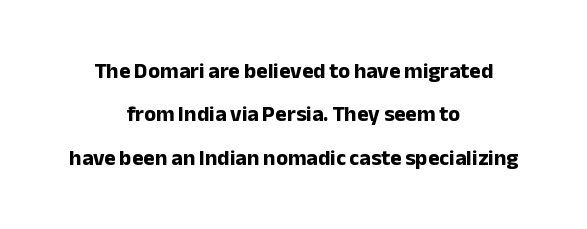
The type is set solid horizontally, with unmodified tracking. Descender tails drop into unmarked territory. Notice how thick the strokes are: this is what a full bold looks like. A centered setting, common on invitations and titles, is used for this passage. Compared with typical paragraphs, the rows here are farther apart.
